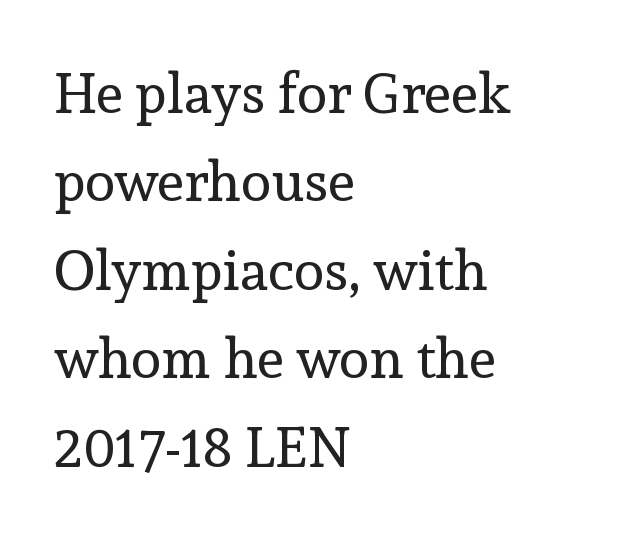
Q: Is the text bold? A: No.
Q: Is the text italic (slanted)? A: No, it is upright.
Q: Is the typeface a serif or a sans-serif typeface? A: Serif.
Q: Is the text underlined? A: No.
Q: How is the paragraph aligned? A: Left-aligned.
Q: Is the spacing between letters normal or unusually wide? A: Normal.
Q: Is the spacing between lines tight, normal or loose? A: Normal.
Q: Width (condensed, normal, or wide)? A: Normal.
Q: x-height? A: Medium.
Q: Monospaced? A: No.
